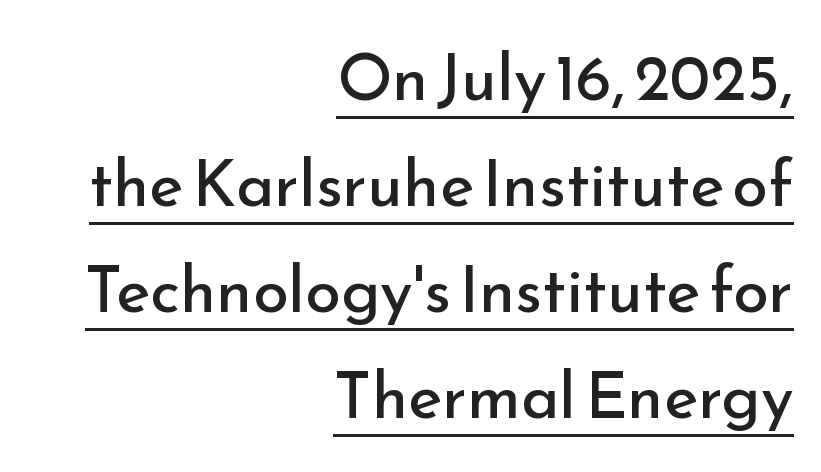
Is there any slant? The stems are plumb. Compared with typical body copy, the letter spacing here is the same. Has an underline been added? It has. Each new line begins a customary step beneath the previous one.
